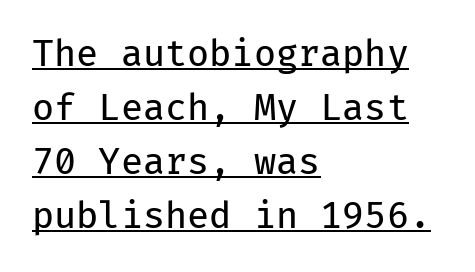
The image shows 36 px regular-weight sans-serif type, upright, monospaced; set left-aligned, normal line spacing (1.5x), normal letter spacing, underlined; low stroke contrast and a medium x-height.
